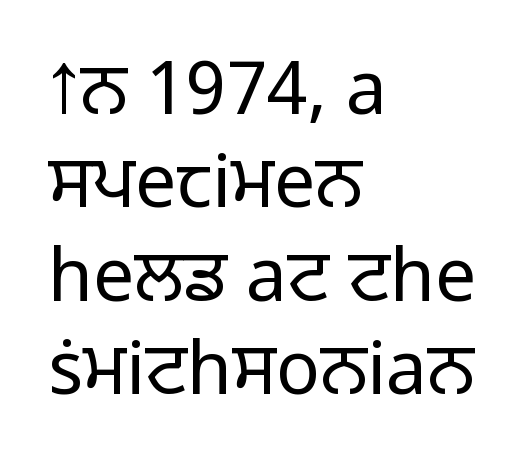
The image shows 73 px light sans-serif type, upright; set left-aligned, normal line spacing (1.28x), normal letter spacing, not underlined; low stroke contrast and a medium x-height.
